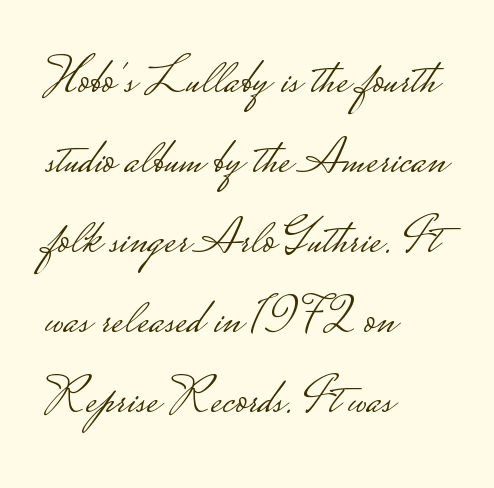
The image shows 51 px light, wide sans-serif type; set left-aligned, normal line spacing (1.57x), normal letter spacing, not underlined; low stroke contrast.
